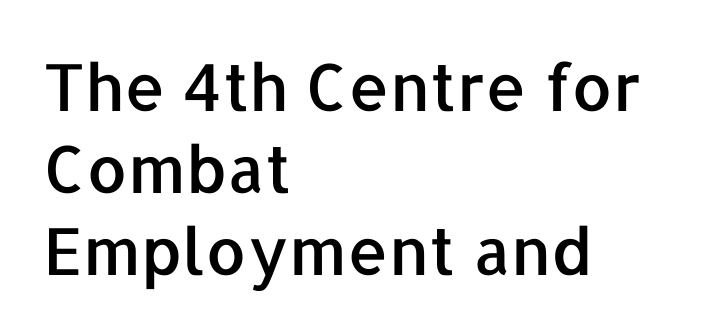
The image shows 65 px sans-serif type, upright; set left-aligned, normal line spacing (1.26x), normal letter spacing, not underlined; low stroke contrast and a medium x-height.
